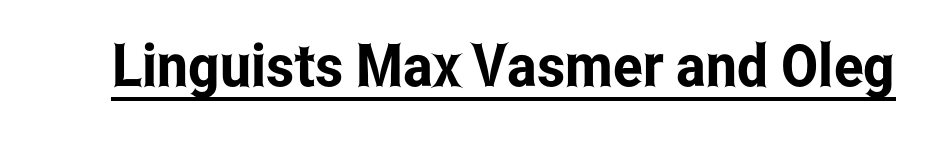
Q: Is the text italic (slanted)? A: No, it is upright.
Q: Is the typeface a serif or a sans-serif typeface? A: Sans-serif.
Q: Is the text underlined? A: Yes.
Q: Is the spacing between letters normal or unusually wide? A: Normal.
Q: Width (condensed, normal, or wide)? A: Condensed.
Q: Stroke contrast? A: Low.
Q: x-height? A: Medium.
Q: Monospaced? A: No.
